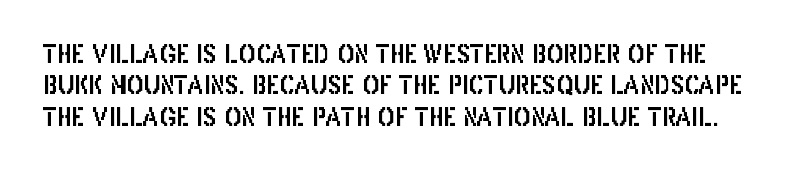
Q: Is the text italic (slanted)? A: No, it is upright.
Q: Is the text underlined? A: No.
Q: Is the spacing between letters normal or unusually wide? A: Normal.
Q: Is the spacing between lines tight, normal or loose? A: Normal.
